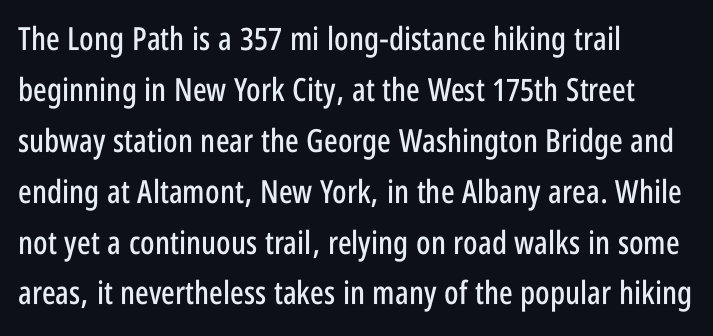
You could not count columns in this text — the font is proportionally spaced. These lines are composed in type without serifs. Any mark beneath the type? The region is blank. It's the straight-up-and-down kind of type.
